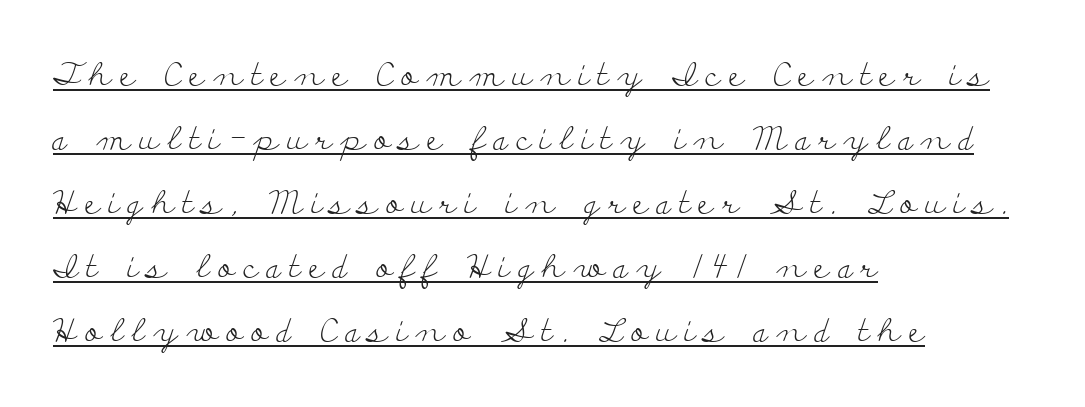
Q: Is the text bold? A: No.
Q: Is the text italic (slanted)? A: Yes.
Q: Is the typeface a serif or a sans-serif typeface? A: Serif.
Q: Is the text underlined? A: Yes.
Q: How is the paragraph aligned? A: Left-aligned.
Q: Is the spacing between letters normal or unusually wide? A: Unusually wide.
Q: Is the spacing between lines tight, normal or loose? A: Loose.
Q: Width (condensed, normal, or wide)? A: Wide.
Q: Stroke contrast? A: Low.
Q: x-height? A: Small.
Q: Monospaced? A: No.
